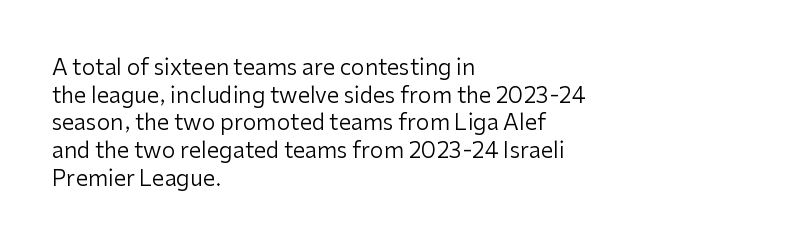
The typeface has the unassuming heft of standard copy or less. Vertical strokes here are truly vertical. A clean baseline with only descenders dipping below it. Default kerning and tracking; the words read as compact shapes.
